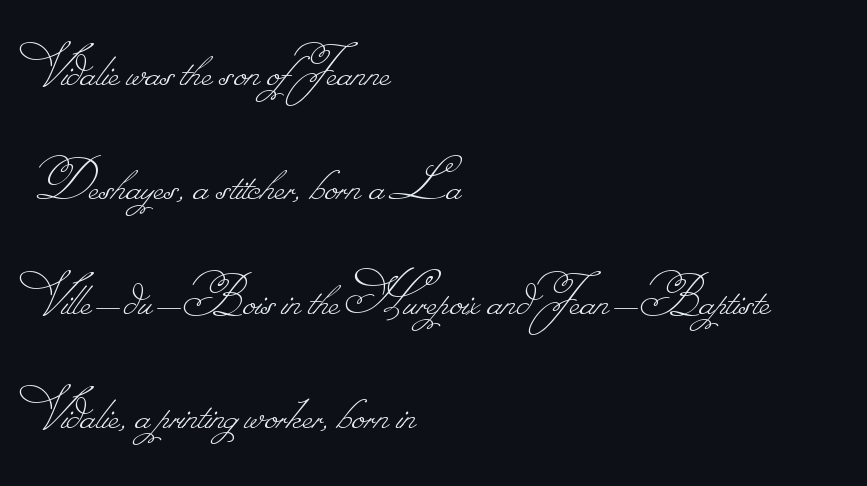
Q: Is the text bold? A: No.
Q: Is the text underlined? A: No.
Q: How is the paragraph aligned? A: Left-aligned.
Q: Is the spacing between letters normal or unusually wide? A: Normal.
Q: Is the spacing between lines tight, normal or loose? A: Loose.
Q: Width (condensed, normal, or wide)? A: Normal.
Q: Stroke contrast? A: Low.
Q: Monospaced? A: No.
